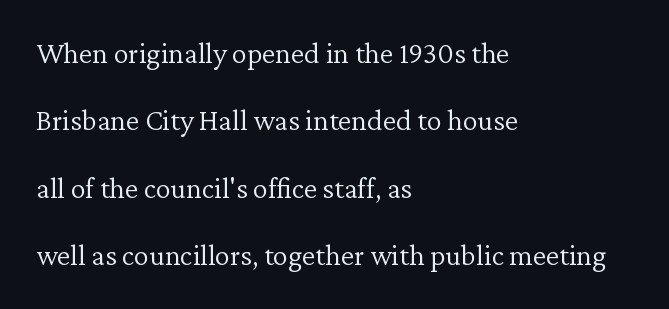
The image shows 30 px light serif type, upright; set left-aligned, loose line spacing (2.25x), normal letter spacing, not underlined; low stroke contrast and a medium x-height.
